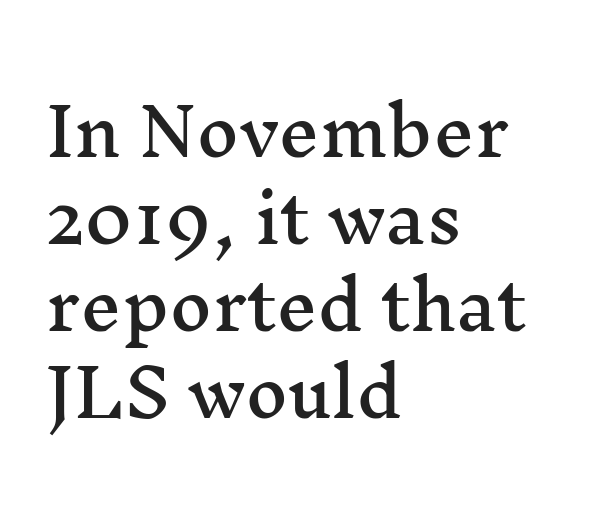
Note the varied advance widths — an 'i' is clearly narrower than an 'm'. The lines are quadded left. Spacing between characters is what you'd get straight out of the box. Underline: absent. Examine the stroke ends and you'll spot serifs. Notice how the stems are strictly vertical — no italics here.
